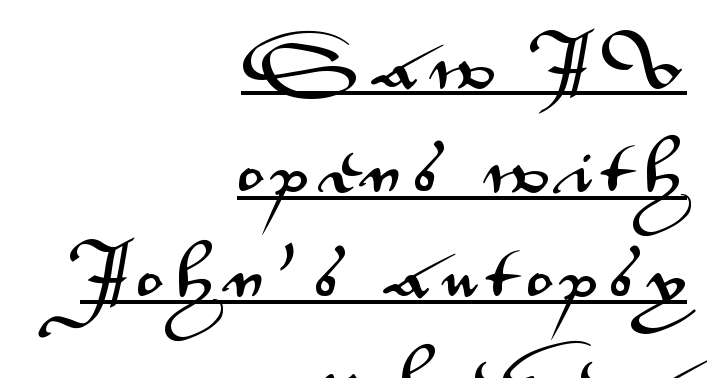
The image shows 55 px wide sans-serif type; set right-aligned, loose line spacing (1.9x), unusually wide letter spacing (+0.21 em), underlined; medium stroke contrast and a small x-height.
